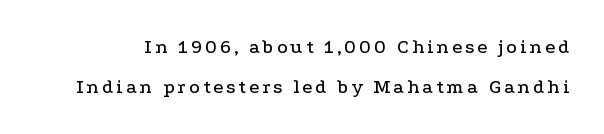
A clean baseline with only descenders dipping below it. The designer dialed line spacing up above the default. This is the regular roman posture of the typeface.
